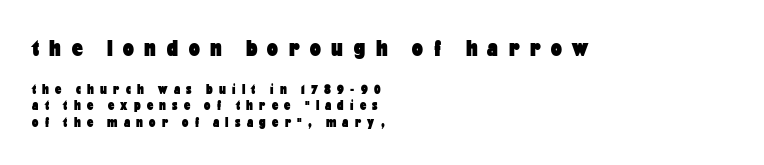
The image shows 24 px bold type, upright; set left-aligned, line spacing 1.18x, unusually wide letter spacing (+0.45 em), not underlined; the first (top) block is 1.71x larger.
